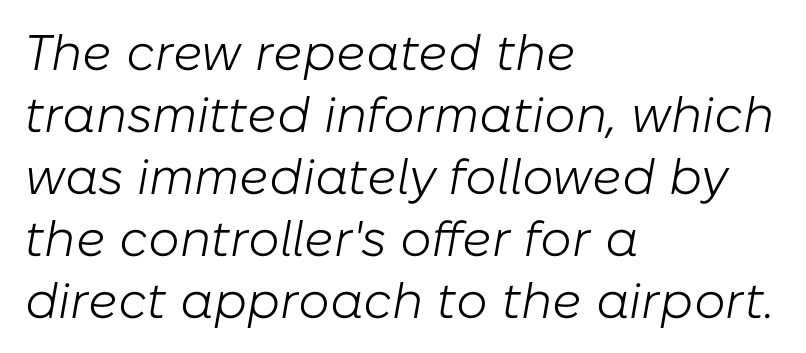
{"italic": "yes", "lean": "right", "slant_degrees": 10, "bold": "no", "weight": "light", "width": "normal", "stroke_contrast": "low", "x_height": "medium", "monospaced": "no", "underline": "no", "align": "left", "line_spacing_ratio": 1.24, "letter_spacing": "normal", "letter_spacing_em": 0.0, "glyph_px": 50}
